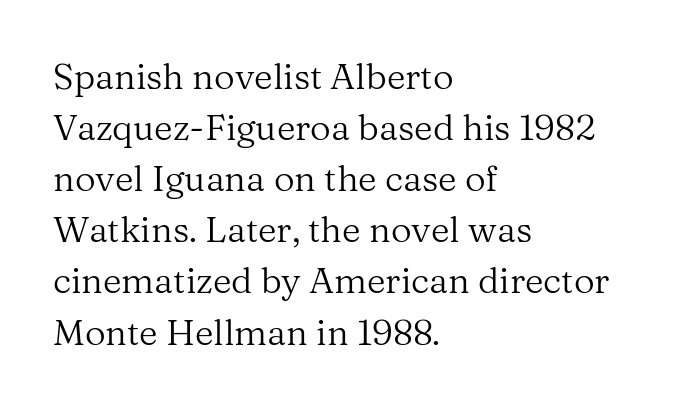
The image shows 36 px regular-weight serif type, upright; set left-aligned, normal line spacing (1.42x), normal letter spacing, not underlined; medium stroke contrast and a medium x-height.
